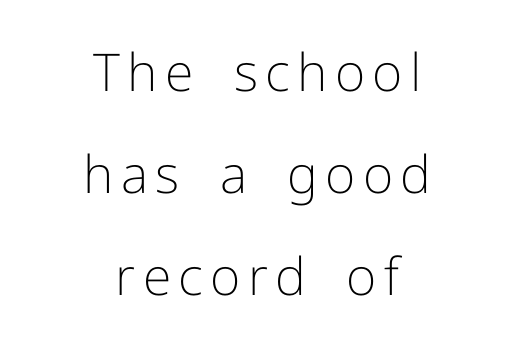
The image shows 52 px light sans-serif type, upright; set centered, loose line spacing (1.96x), not underlined; low stroke contrast and a medium x-height.
